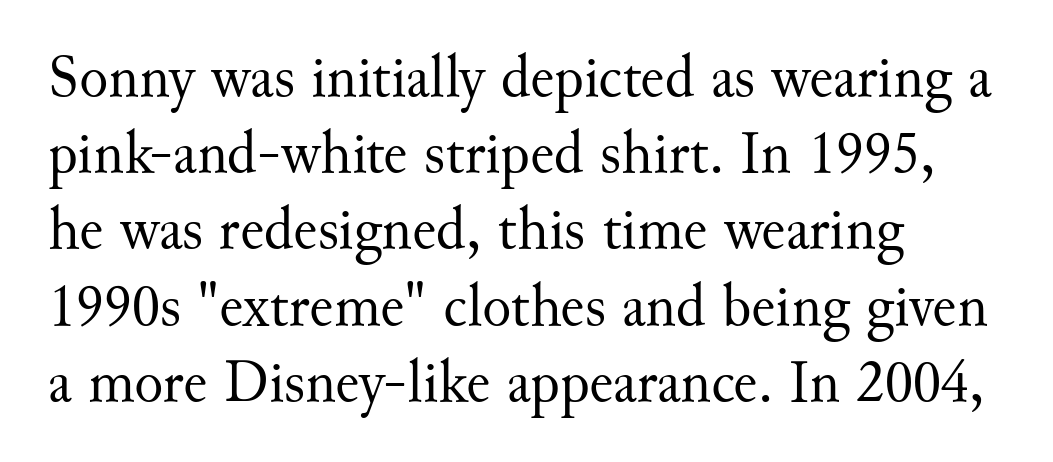
Q: Is the text bold? A: No.
Q: Is the text italic (slanted)? A: No, it is upright.
Q: Is the typeface a serif or a sans-serif typeface? A: Serif.
Q: Is the text underlined? A: No.
Q: How is the paragraph aligned? A: Left-aligned.
Q: Is the spacing between letters normal or unusually wide? A: Normal.
Q: Is the spacing between lines tight, normal or loose? A: Normal.
Q: Width (condensed, normal, or wide)? A: Normal.
Q: Stroke contrast? A: Medium.
Q: x-height? A: Small.
Q: Monospaced? A: No.
